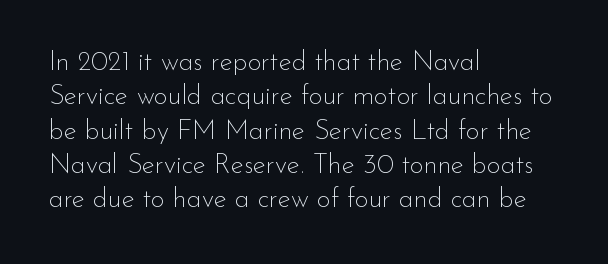
{"italic": "no", "bold": "no", "underline": "no", "align": "left", "line_spacing": "normal", "line_spacing_ratio": 1.27, "letter_spacing": "normal", "letter_spacing_em": 0.0, "glyph_px": 27}
